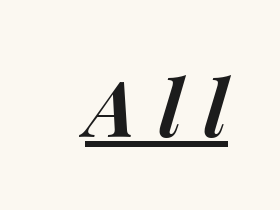
{"italic": "yes", "lean": "right", "slant_degrees": 15, "bold": "yes", "weight": "bold", "width": "normal", "stroke_contrast": "medium", "x_height": "medium", "monospaced": "no", "underline": "yes", "letter_spacing": "wide", "letter_spacing_em": 0.29, "glyph_px": 77}
